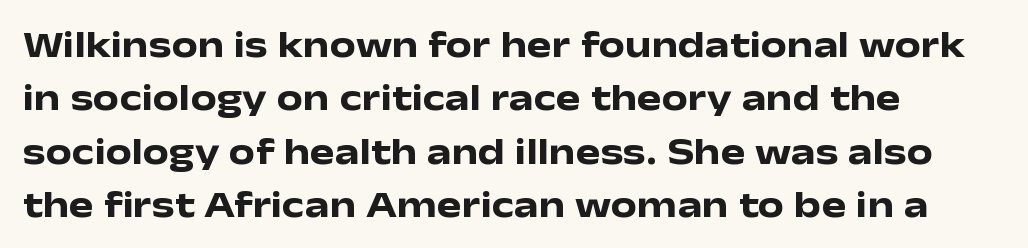
The image shows 37 px heavy, wide sans-serif type, upright; set left-aligned, normal line spacing (1.44x), normal letter spacing, not underlined; low stroke contrast and a medium x-height.
